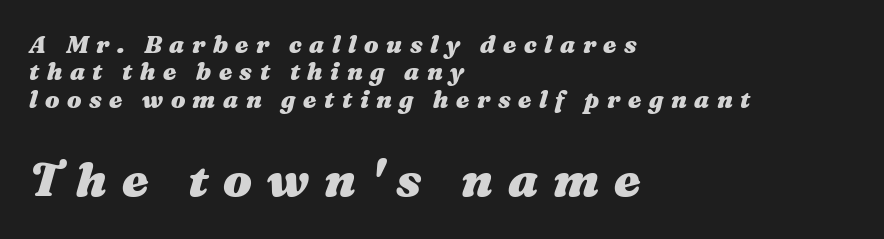
{"italic": "yes", "lean": "right", "slant_degrees": 16, "bold": "yes", "weight": "heavy", "width": "wide", "stroke_contrast": "medium", "x_height": "medium", "monospaced": "no", "underline": "no", "align": "left", "line_spacing": "tight", "line_spacing_ratio": 1.14, "letter_spacing": "wide", "letter_spacing_em": 0.31, "larger_block": "second", "size_ratio": 2.0, "glyph_px": 48}
